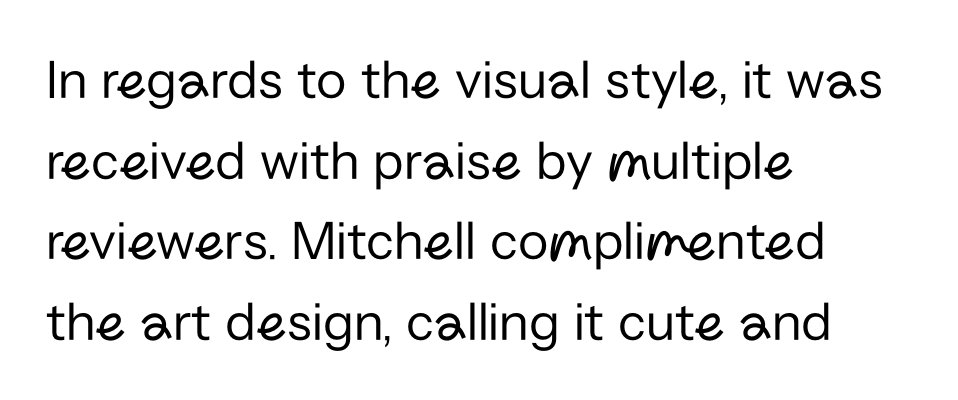
The image shows 56 px regular-weight sans-serif type, upright; set left-aligned, normal line spacing (1.44x), normal letter spacing, not underlined; low stroke contrast and a medium x-height.
